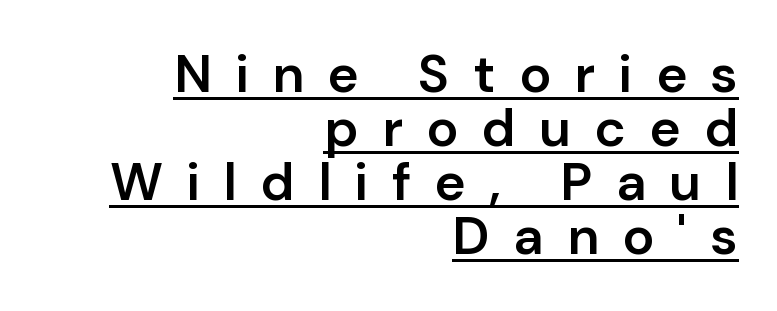
Q: Is the text bold? A: Semi-bold.
Q: Is the text italic (slanted)? A: No, it is upright.
Q: Is the typeface a serif or a sans-serif typeface? A: Sans-serif.
Q: Is the text underlined? A: Yes.
Q: How is the paragraph aligned? A: Right-aligned.
Q: Is the spacing between letters normal or unusually wide? A: Unusually wide.
Q: Is the spacing between lines tight, normal or loose? A: Tight.
Q: Width (condensed, normal, or wide)? A: Normal.
Q: Stroke contrast? A: Low.
Q: x-height? A: Medium.
Q: Monospaced? A: No.
